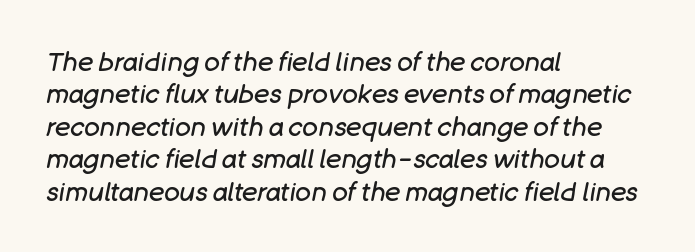
The image shows 26 px text type, italic (leaning right); set left-aligned, normal line spacing (1.25x), normal letter spacing, not underlined.
